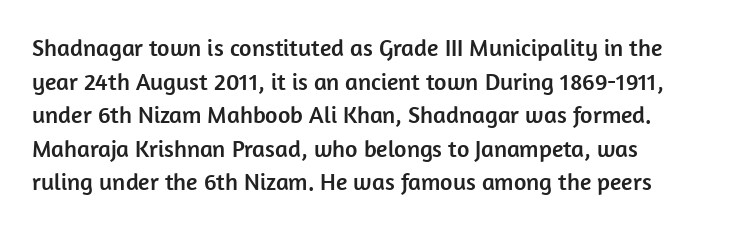
Q: Is the text italic (slanted)? A: No, it is upright.
Q: Is the text underlined? A: No.
Q: Is the spacing between letters normal or unusually wide? A: Normal.
Q: Is the spacing between lines tight, normal or loose? A: Normal.
